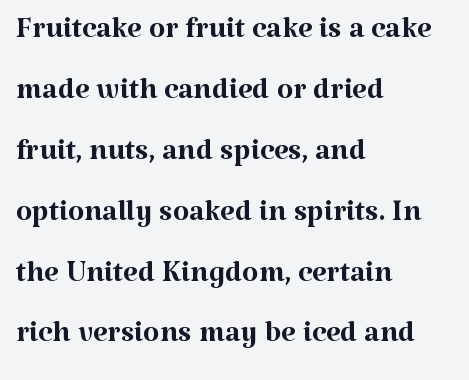
{"serif": "yes", "italic": "no", "bold": "no", "weight": "regular", "width": "normal", "stroke_contrast": "medium", "x_height": "medium", "monospaced": "no", "underline": "no", "align": "left", "line_spacing": "normal", "line_spacing_ratio": 1.45, "letter_spacing": "normal", "letter_spacing_em": 0.0, "glyph_px": 42}
